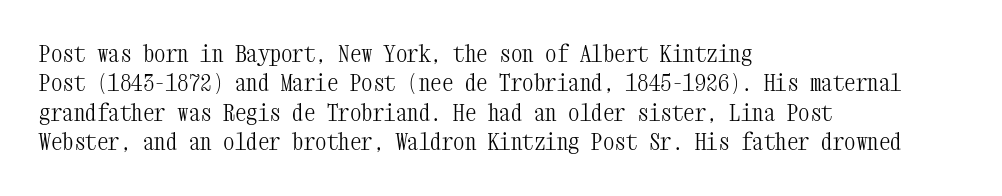
{"italic": "no", "bold": "no", "underline": "no", "align": "left", "line_spacing": "normal", "line_spacing_ratio": 1.28, "letter_spacing": "normal", "letter_spacing_em": 0.0, "glyph_px": 23}
